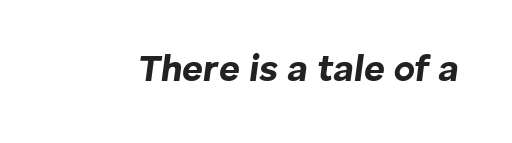
Q: Is the text bold? A: Yes.
Q: Is the text italic (slanted)? A: Yes, it leans right by about 8 degrees.
Q: Is the text underlined? A: No.
Q: Is the spacing between letters normal or unusually wide? A: Normal.
Q: Width (condensed, normal, or wide)? A: Normal.
Q: Stroke contrast? A: Low.
Q: x-height? A: Medium.
Q: Monospaced? A: No.
